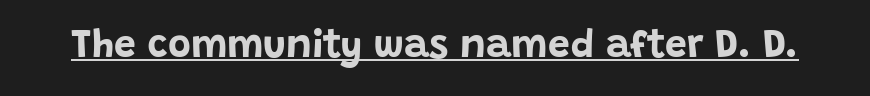
Q: Is the text bold? A: Yes.
Q: Is the text italic (slanted)? A: No, it is upright.
Q: Is the typeface a serif or a sans-serif typeface? A: Sans-serif.
Q: Is the text underlined? A: Yes.
Q: Is the spacing between letters normal or unusually wide? A: Normal.
Q: Width (condensed, normal, or wide)? A: Normal.
Q: Stroke contrast? A: Low.
Q: x-height? A: Large.
Q: Monospaced? A: No.
